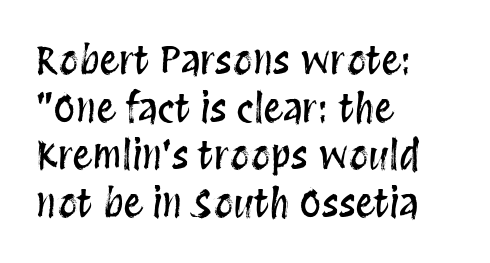
You can tell it's not italic because the verticals are truly vertical. Where is the straight margin? On the left. Varying glyph widths throughout — classic text-font behaviour. Observe the ordinary spacing: letters are neighbours, not strangers. Glance below the letters and you will spot only blank space.
